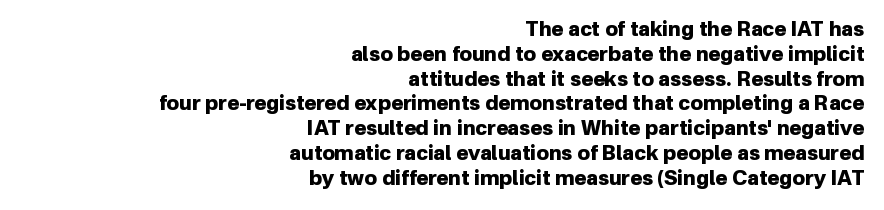
{"italic": "no", "bold": "yes", "underline": "no", "align": "right", "line_spacing_ratio": 1.24, "letter_spacing": "normal", "letter_spacing_em": 0.0, "glyph_px": 20}
